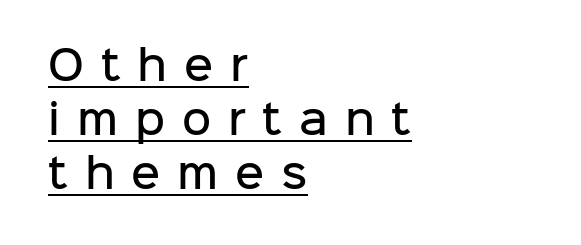
Q: Is the text bold? A: Semi-bold.
Q: Is the text italic (slanted)? A: No, it is upright.
Q: Is the typeface a serif or a sans-serif typeface? A: Sans-serif.
Q: Is the text underlined? A: Yes.
Q: How is the paragraph aligned? A: Left-aligned.
Q: Is the spacing between letters normal or unusually wide? A: Unusually wide.
Q: Is the spacing between lines tight, normal or loose? A: Normal.
Q: Width (condensed, normal, or wide)? A: Normal.
Q: Stroke contrast? A: Low.
Q: x-height? A: Medium.
Q: Monospaced? A: No.
